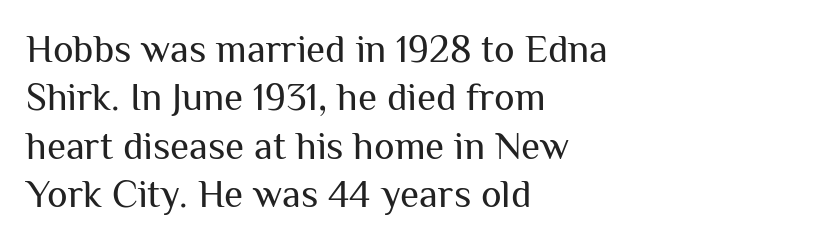
{"serif": "no", "italic": "no", "bold": "no", "weight": "regular", "width": "normal", "stroke_contrast": "medium", "x_height": "medium", "monospaced": "no", "underline": "no", "align": "left", "line_spacing_ratio": 1.24, "letter_spacing": "normal", "letter_spacing_em": 0.0, "glyph_px": 39}
